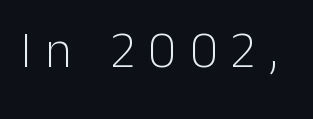
Q: Is the text bold? A: No.
Q: Is the text italic (slanted)? A: No, it is upright.
Q: Is the typeface a serif or a sans-serif typeface? A: Sans-serif.
Q: Is the text underlined? A: No.
Q: Is the spacing between letters normal or unusually wide? A: Unusually wide.
Q: Width (condensed, normal, or wide)? A: Normal.
Q: Stroke contrast? A: Low.
Q: x-height? A: Medium.
Q: Monospaced? A: No.
